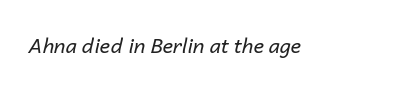
{"italic": "yes", "lean": "right", "slant_degrees": 14, "bold": "no", "underline": "no", "letter_spacing": "normal", "letter_spacing_em": 0.0, "glyph_px": 20}
